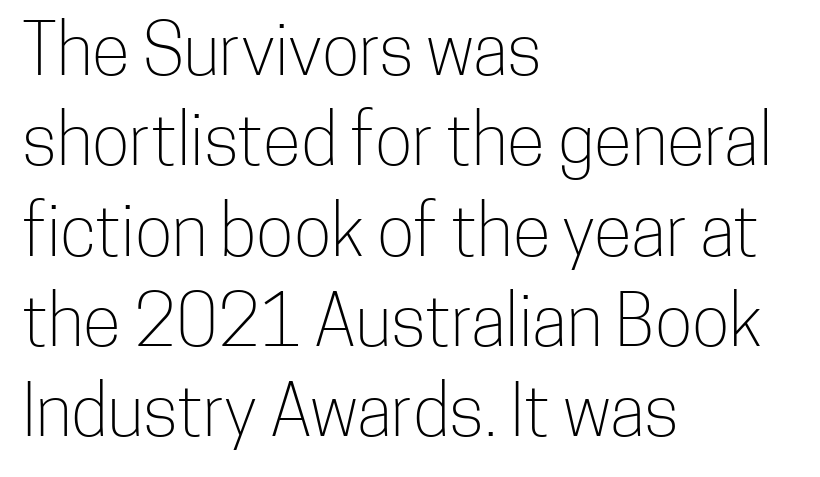
The strip under each line holds only bare page. Is the type heavy? It reads as light-to-regular instead. This sample uses a sans-serif face. A typesetter would call this proportional, since set widths differ per character. Spacing between characters is what you'd get straight out of the box. How would I describe the line gaps? Plain and ordinary.
